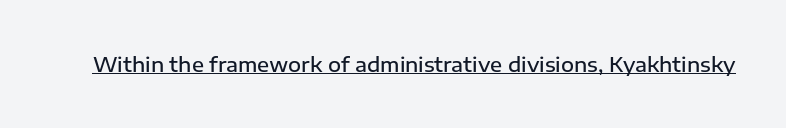
Vertical strokes here are truly vertical. Firm but not heavy-handed strokes: this text is semibold. A typographer would call this underscored text. Students, note that the glyphs here touch the page at normal intervals.
